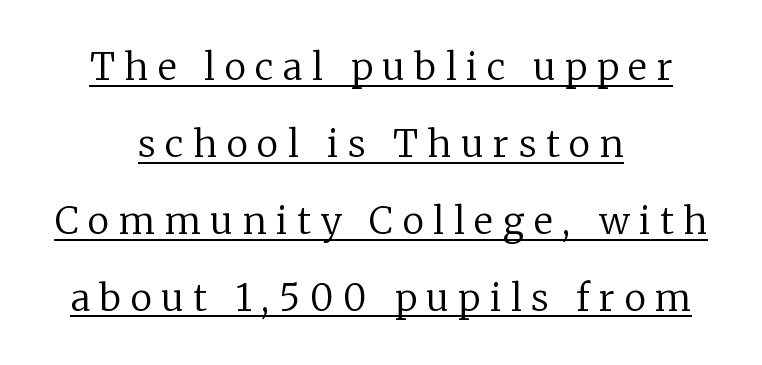
Q: Is the text bold? A: No.
Q: Is the text italic (slanted)? A: No, it is upright.
Q: Is the typeface a serif or a sans-serif typeface? A: Serif.
Q: Is the text underlined? A: Yes.
Q: How is the paragraph aligned? A: Centered.
Q: Is the spacing between letters normal or unusually wide? A: Unusually wide.
Q: Is the spacing between lines tight, normal or loose? A: Loose.
Q: Width (condensed, normal, or wide)? A: Normal.
Q: Stroke contrast? A: Low.
Q: x-height? A: Medium.
Q: Monospaced? A: No.
